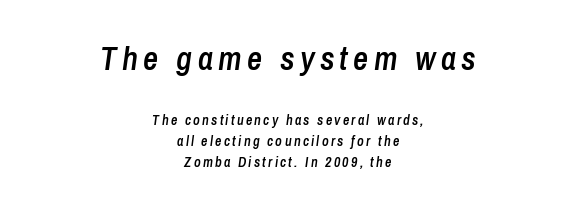
{"italic": "yes", "lean": "right", "slant_degrees": 8, "bold": "semi", "weight": "semibold", "width": "condensed", "stroke_contrast": "low", "x_height": "medium", "monospaced": "no", "underline": "no", "align": "center", "line_spacing": "normal", "line_spacing_ratio": 1.48, "larger_block": "first", "size_ratio": 2.36, "glyph_px": 33}
